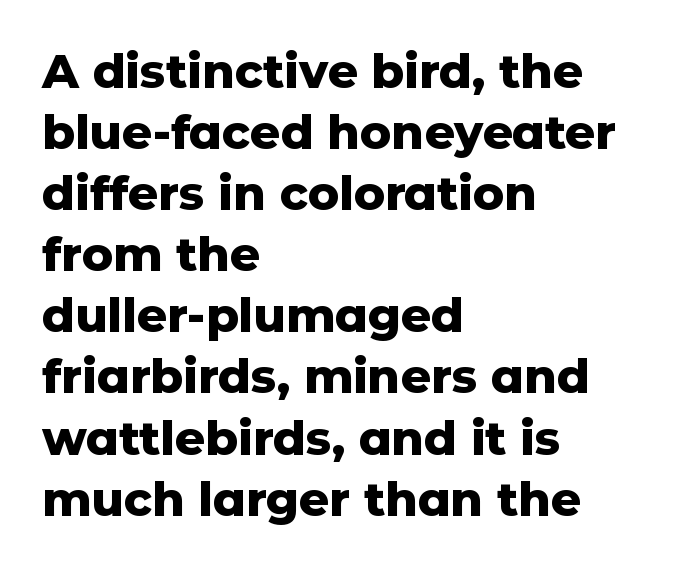
The image shows 47 px heavy sans-serif type, upright; set left-aligned, normal line spacing (1.3x), normal letter spacing, not underlined; low stroke contrast and a medium x-height.
